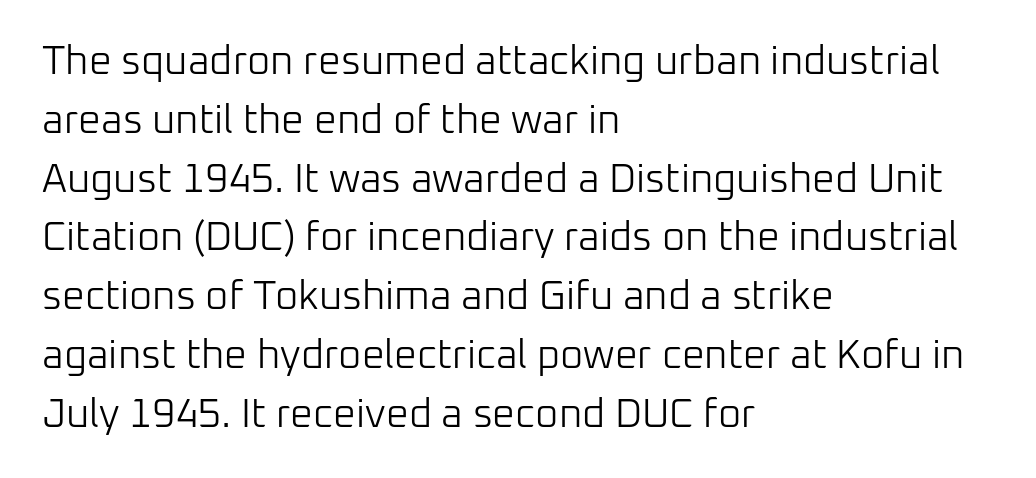
This is the regular roman posture of the typeface. Layout note: lines flush left. Look at the tracking — it's just the regular setting, nothing added. Spacing verdict: proportional, widths tailored to each character.
